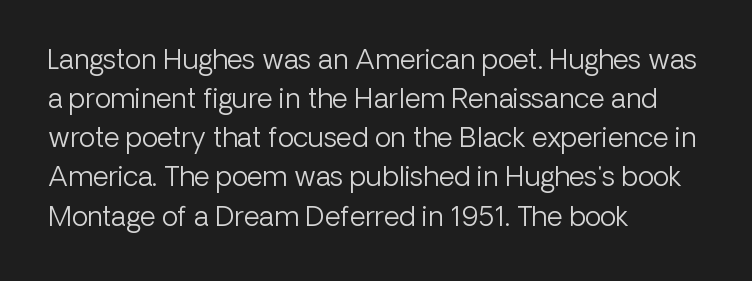
Default kerning and tracking; the words read as compact shapes. No heavy texture on the line: the type isn't bold. A roman cut, with each character standing at attention. Notice how the passage keeps a crisp vertical edge on the left only. Bare-footed words on every line.
